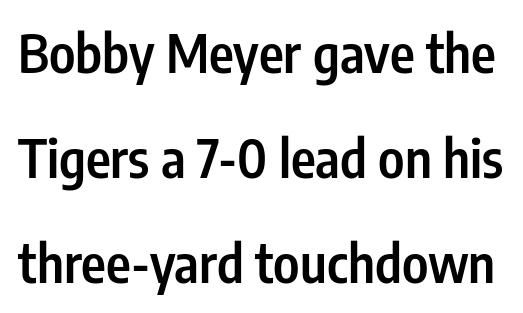
Q: Is the text bold? A: Semi-bold.
Q: Is the text italic (slanted)? A: No, it is upright.
Q: Is the typeface a serif or a sans-serif typeface? A: Sans-serif.
Q: Is the text underlined? A: No.
Q: Is the spacing between letters normal or unusually wide? A: Normal.
Q: Is the spacing between lines tight, normal or loose? A: Loose.
Q: Width (condensed, normal, or wide)? A: Condensed.
Q: Stroke contrast? A: Low.
Q: x-height? A: Medium.
Q: Monospaced? A: No.
